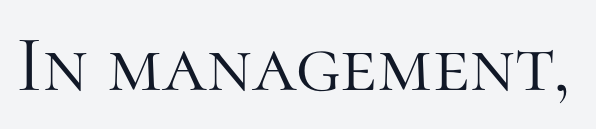
{"serif": "yes", "italic": "no", "bold": "no", "weight": "light", "width": "normal", "stroke_contrast": "high", "x_height": "medium", "monospaced": "no", "underline": "no", "letter_spacing": "normal", "letter_spacing_em": 0.0, "glyph_px": 80}
